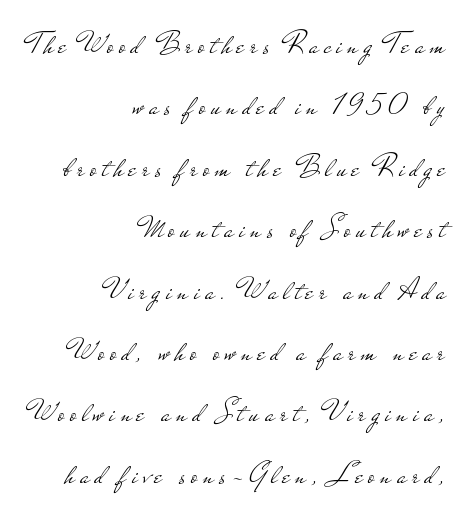
The letterforms sit at book weight or below. Nothing sits at the stroke ends, so this counts as sans-serif. Every row of glyphs terminates at an identical x-position on the right. Is this a fixed-width face? No — the glyphs have proportional, varying widths.
